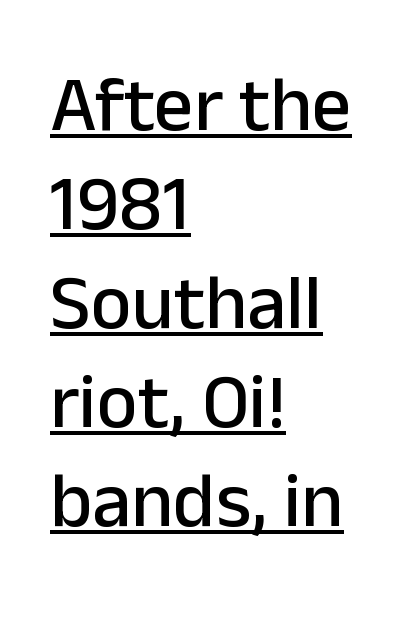
The ragged edge is on the right, which tells us the setting is flush left. The rendering shows plain stroke endings on the letterforms — a sans-serif design. Character widths vary here, with narrow letters taking less room than wide ones. Like a heading marked for emphasis, these lines bear an underscore. The letters stand upright; this is a roman face. There is no visible air inserted between adjacent glyphs.
